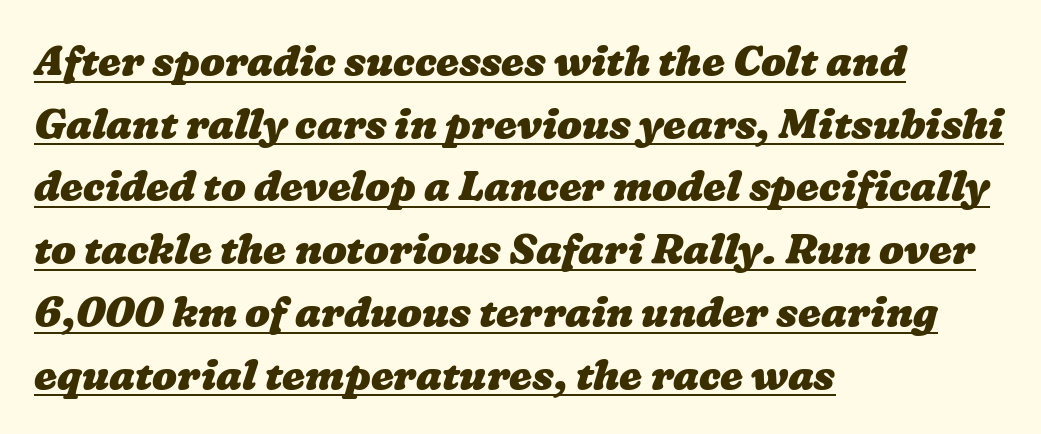
The image shows 41 px heavy, wide type; set left-aligned, normal line spacing (1.53x), normal letter spacing, underlined; low stroke contrast and a medium x-height.
